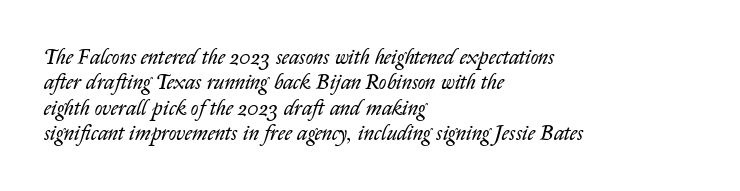
Q: Is the text bold? A: No.
Q: Is the text italic (slanted)? A: Yes, it leans right by about 14 degrees.
Q: Is the text underlined? A: No.
Q: How is the paragraph aligned? A: Left-aligned.
Q: Is the spacing between letters normal or unusually wide? A: Normal.
